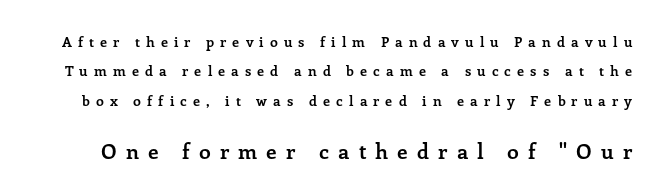
{"italic": "no", "bold": "yes", "underline": "no", "line_spacing": "loose", "line_spacing_ratio": 2.09, "letter_spacing": "wide", "letter_spacing_em": 0.43, "larger_block": "second", "size_ratio": 1.5, "glyph_px": 21}
